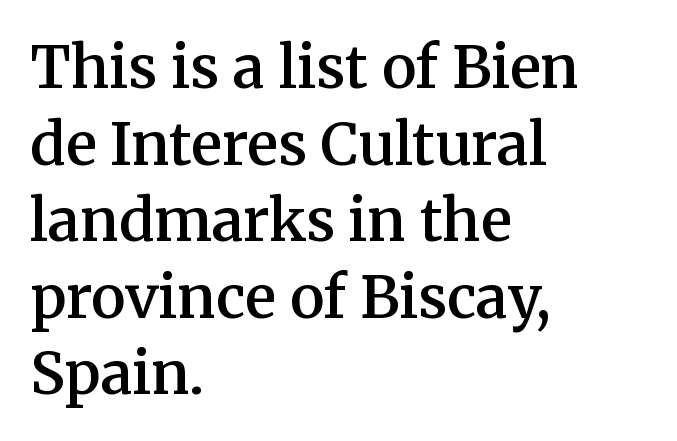
The image shows 58 px semibold serif type, upright; set left-aligned, normal line spacing (1.32x), normal letter spacing, not underlined; medium stroke contrast and a medium x-height.
